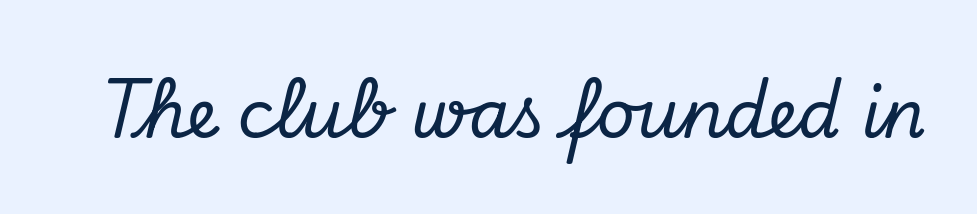
Q: Is the text italic (slanted)? A: Yes, it leans right by about 13 degrees.
Q: Is the typeface a serif or a sans-serif typeface? A: Serif.
Q: Is the text underlined? A: No.
Q: Is the spacing between letters normal or unusually wide? A: Normal.
Q: Width (condensed, normal, or wide)? A: Normal.
Q: Stroke contrast? A: Low.
Q: x-height? A: Small.
Q: Monospaced? A: No.
